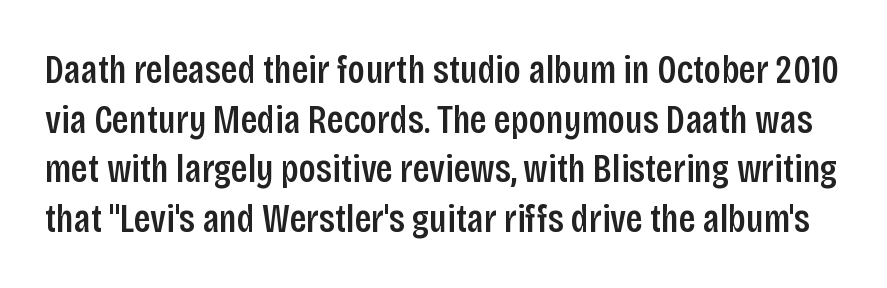
Q: Is the text italic (slanted)? A: No, it is upright.
Q: Is the typeface a serif or a sans-serif typeface? A: Sans-serif.
Q: Is the text underlined? A: No.
Q: Is the spacing between letters normal or unusually wide? A: Normal.
Q: Width (condensed, normal, or wide)? A: Condensed.
Q: Stroke contrast? A: Low.
Q: x-height? A: Large.
Q: Monospaced? A: No.
